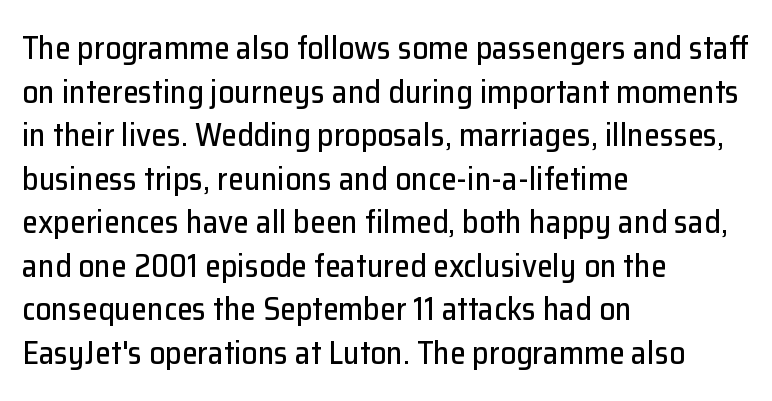
The image shows 32 px sans-serif type, upright; set left-aligned, normal line spacing (1.36x), normal letter spacing, not underlined; low stroke contrast and a medium x-height.
